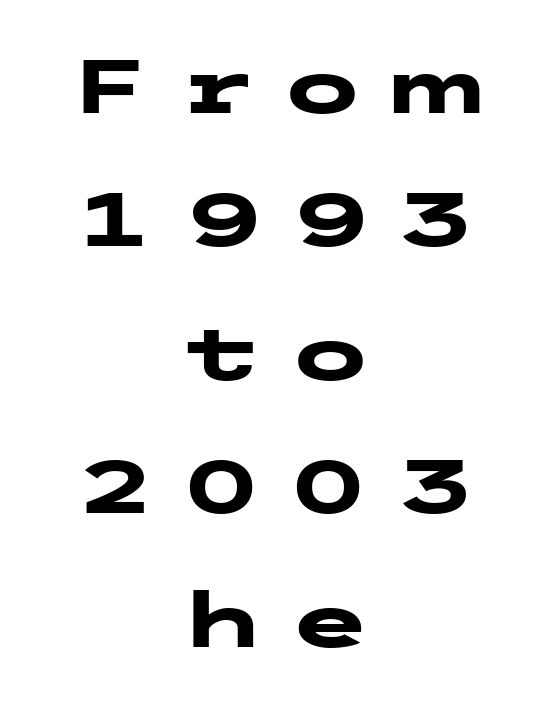
Q: Is the text bold? A: Yes.
Q: Is the text italic (slanted)? A: No, it is upright.
Q: Is the typeface a serif or a sans-serif typeface? A: Sans-serif.
Q: Is the text underlined? A: No.
Q: How is the paragraph aligned? A: Centered.
Q: Is the spacing between letters normal or unusually wide? A: Unusually wide.
Q: Width (condensed, normal, or wide)? A: Wide.
Q: Stroke contrast? A: Low.
Q: x-height? A: Medium.
